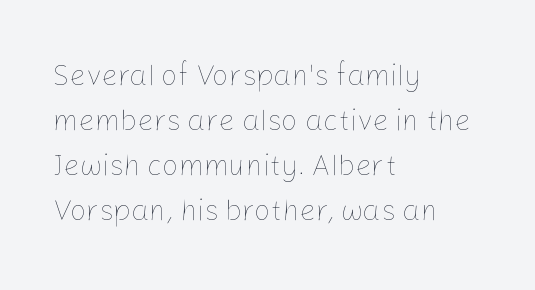
Q: Is the text bold? A: No.
Q: Is the text italic (slanted)? A: No, it is upright.
Q: Is the text underlined? A: No.
Q: How is the paragraph aligned? A: Left-aligned.
Q: Is the spacing between letters normal or unusually wide? A: Normal.
Q: Is the spacing between lines tight, normal or loose? A: Normal.
Q: Width (condensed, normal, or wide)? A: Normal.
Q: Stroke contrast? A: Low.
Q: x-height? A: Medium.
Q: Monospaced? A: No.
